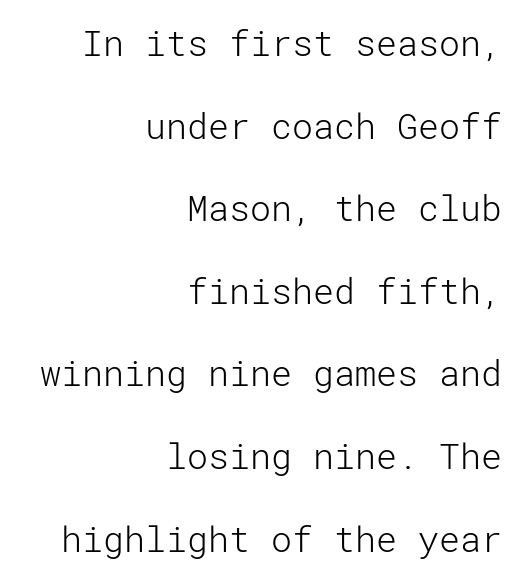
Q: Is the text bold? A: No.
Q: Is the text italic (slanted)? A: No, it is upright.
Q: Is the typeface a serif or a sans-serif typeface? A: Sans-serif.
Q: Is the text underlined? A: No.
Q: How is the paragraph aligned? A: Right-aligned.
Q: Is the spacing between letters normal or unusually wide? A: Normal.
Q: Is the spacing between lines tight, normal or loose? A: Loose.
Q: Width (condensed, normal, or wide)? A: Normal.
Q: Stroke contrast? A: Low.
Q: x-height? A: Medium.
